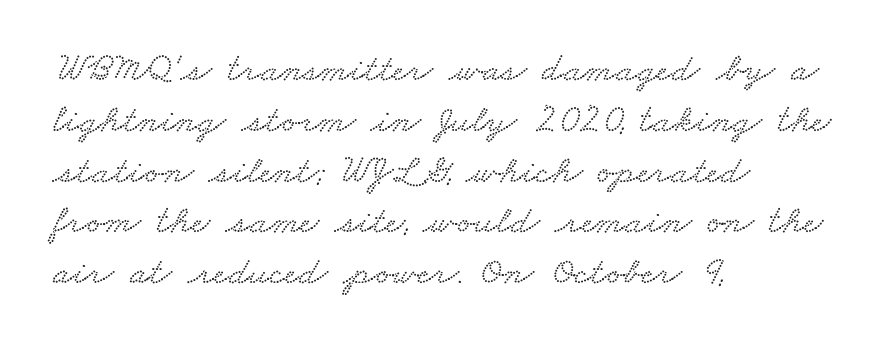
{"width": "wide", "stroke_contrast": "low", "x_height": "small", "monospaced": "no", "underline": "no", "align": "left", "line_spacing": "normal", "line_spacing_ratio": 1.27, "letter_spacing": "normal", "letter_spacing_em": 0.0, "glyph_px": 40}
